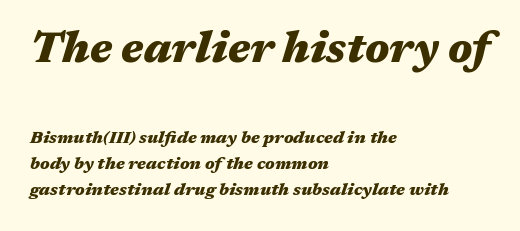
Q: Is the text bold? A: Yes.
Q: Is the text italic (slanted)? A: Yes, it leans right by about 17 degrees.
Q: Is the text underlined? A: No.
Q: How is the paragraph aligned? A: Left-aligned.
Q: Is the spacing between letters normal or unusually wide? A: Normal.
Q: Is the spacing between lines tight, normal or loose? A: Normal.
Q: Which block of text is set in a larger size, the first (top) or the second (bottom)? A: The first (top) one.
Q: Width (condensed, normal, or wide)? A: Wide.
Q: Stroke contrast? A: Medium.
Q: x-height? A: Medium.
Q: Monospaced? A: No.
